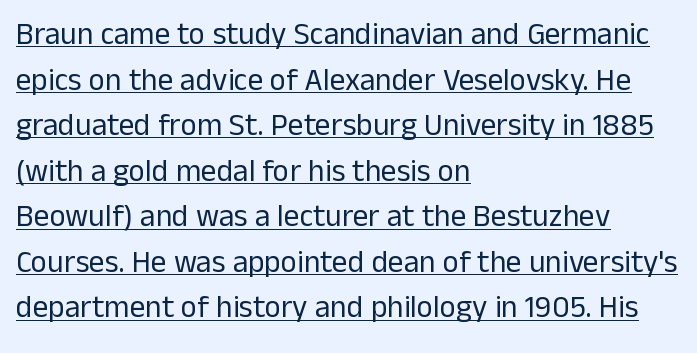
Q: Is the text bold? A: No.
Q: Is the text italic (slanted)? A: No, it is upright.
Q: Is the typeface a serif or a sans-serif typeface? A: Sans-serif.
Q: Is the text underlined? A: Yes.
Q: How is the paragraph aligned? A: Left-aligned.
Q: Is the spacing between letters normal or unusually wide? A: Normal.
Q: Is the spacing between lines tight, normal or loose? A: Normal.
Q: Width (condensed, normal, or wide)? A: Normal.
Q: Stroke contrast? A: Low.
Q: x-height? A: Medium.
Q: Monospaced? A: No.
